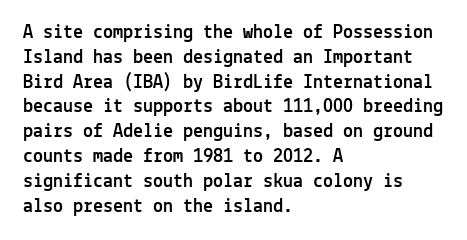
The image shows 20 px text type, upright; set left-aligned, line spacing 1.24x, normal letter spacing, not underlined.
